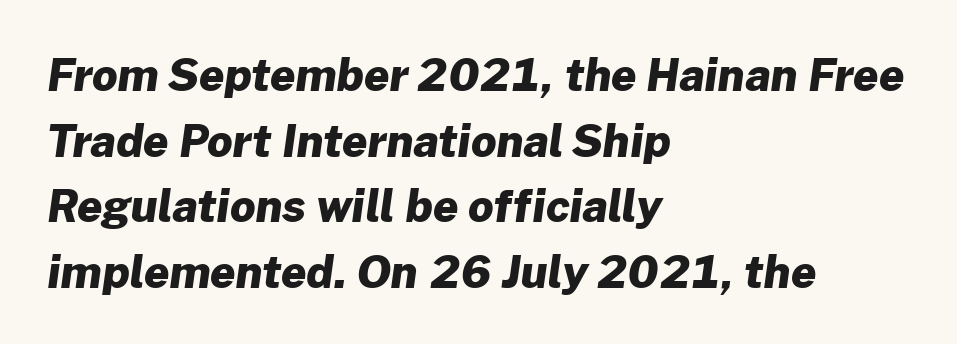
Q: Is the text bold? A: Yes.
Q: Is the typeface a serif or a sans-serif typeface? A: Sans-serif.
Q: Is the text underlined? A: No.
Q: How is the paragraph aligned? A: Left-aligned.
Q: Is the spacing between letters normal or unusually wide? A: Normal.
Q: Is the spacing between lines tight, normal or loose? A: Normal.
Q: Width (condensed, normal, or wide)? A: Normal.
Q: Stroke contrast? A: Low.
Q: x-height? A: Medium.
Q: Monospaced? A: No.
